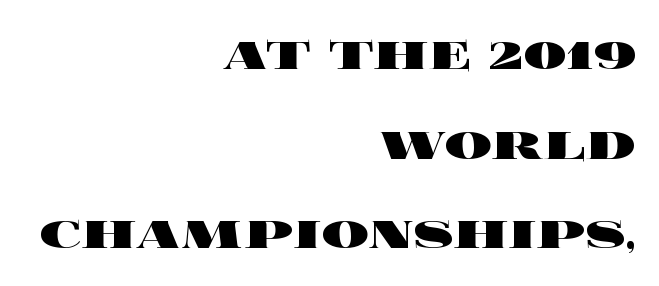
Q: Is the text bold? A: Yes.
Q: Is the text italic (slanted)? A: No, it is upright.
Q: Is the text underlined? A: No.
Q: How is the paragraph aligned? A: Right-aligned.
Q: Is the spacing between letters normal or unusually wide? A: Normal.
Q: Is the spacing between lines tight, normal or loose? A: Normal.
Q: Width (condensed, normal, or wide)? A: Wide.
Q: x-height? A: Large.
Q: Monospaced? A: No.
